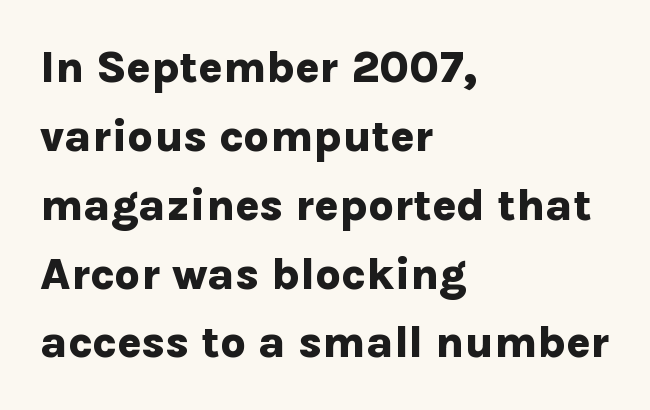
The image shows 45 px bold sans-serif type, upright; set left-aligned, normal line spacing (1.53x), normal letter spacing, not underlined; low stroke contrast and a medium x-height.
